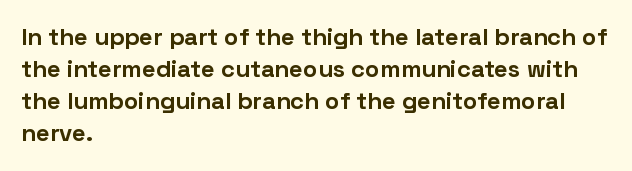
Heavy-handed strokes throughout: this text is bold. Ordinary non-slanted type is in use. The text block is weighted toward the left margin, trailing off unevenly rightward. Students, observe: this is what conventionally led text looks like. Students, note that the glyphs here touch the page at normal intervals. The words here are not underlined.
